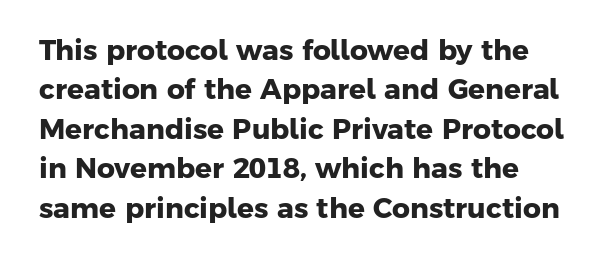
{"serif": "no", "bold": "yes", "weight": "heavy", "width": "normal", "stroke_contrast": "low", "x_height": "medium", "monospaced": "no", "underline": "no", "align": "left", "line_spacing": "normal", "line_spacing_ratio": 1.41, "letter_spacing": "normal", "letter_spacing_em": 0.0, "glyph_px": 28}
